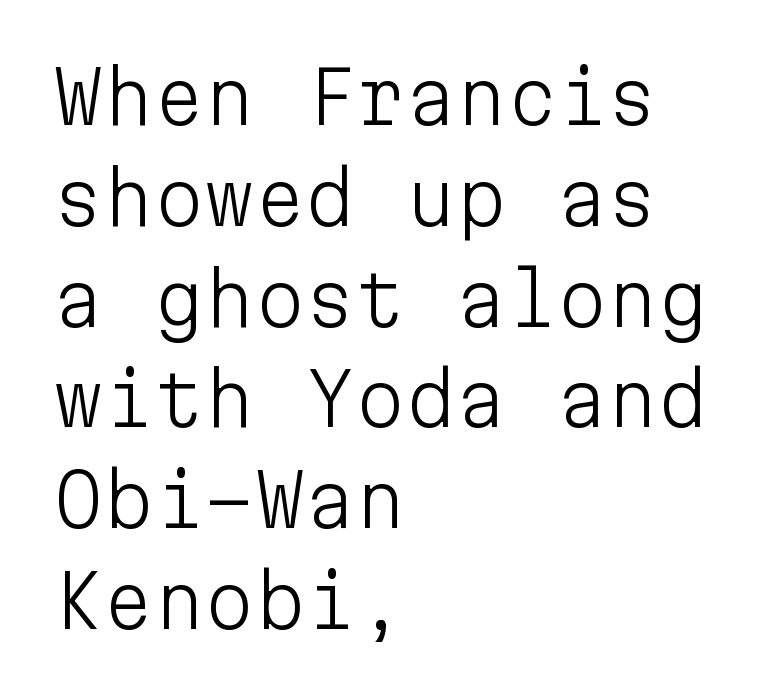
The rows are spaced the way most documents space them. Does the copy run flush right? No — it runs flush left. Ordinary non-slanted type is in use. This sample uses plain, unmodified letter spacing. A typesetter would call this monospace, since all characters share one set width. Note: no serifs on the glyphs.
